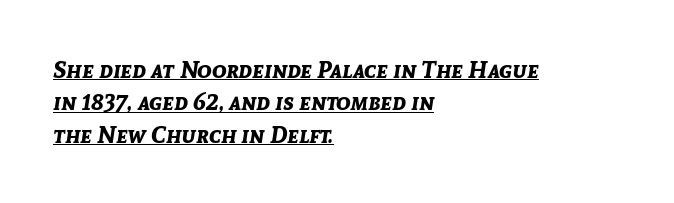
Is the type slanted? Yes — the strokes lean at a clear angle. Default kerning and tracking; the words read as compact shapes. The string is rendered with underlining switched on. Students, this is bold: see how much ink each stroke carries.
